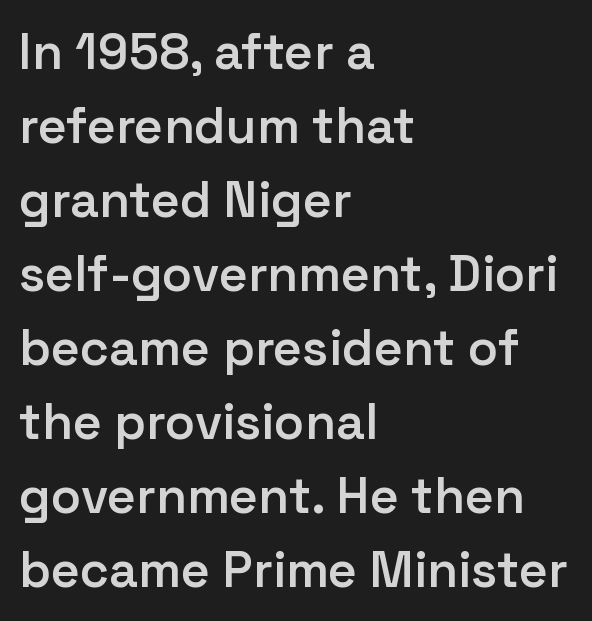
Q: Is the text bold? A: Semi-bold.
Q: Is the text italic (slanted)? A: No, it is upright.
Q: Is the typeface a serif or a sans-serif typeface? A: Sans-serif.
Q: Is the text underlined? A: No.
Q: How is the paragraph aligned? A: Left-aligned.
Q: Is the spacing between letters normal or unusually wide? A: Normal.
Q: Is the spacing between lines tight, normal or loose? A: Normal.
Q: Width (condensed, normal, or wide)? A: Normal.
Q: Stroke contrast? A: Low.
Q: x-height? A: Medium.
Q: Monospaced? A: No.
